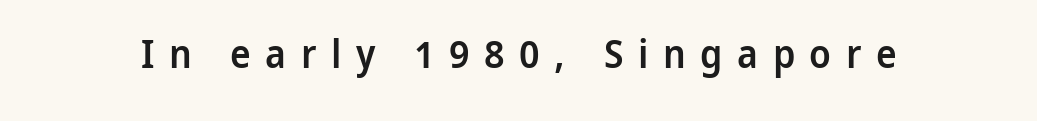
{"serif": "no", "italic": "no", "bold": "semi", "weight": "semibold", "width": "normal", "stroke_contrast": "low", "x_height": "medium", "monospaced": "no", "underline": "no", "letter_spacing": "wide", "letter_spacing_em": 0.37, "glyph_px": 39}
